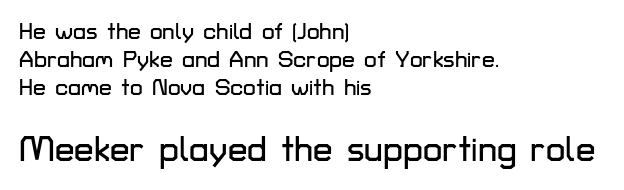
Q: Is the text italic (slanted)? A: No, it is upright.
Q: Is the typeface a serif or a sans-serif typeface? A: Sans-serif.
Q: Is the text underlined? A: No.
Q: How is the paragraph aligned? A: Left-aligned.
Q: Is the spacing between letters normal or unusually wide? A: Normal.
Q: Which block of text is set in a larger size, the first (top) or the second (bottom)? A: The second (bottom) one.
Q: Width (condensed, normal, or wide)? A: Normal.
Q: Stroke contrast? A: Low.
Q: x-height? A: Medium.
Q: Monospaced? A: No.
